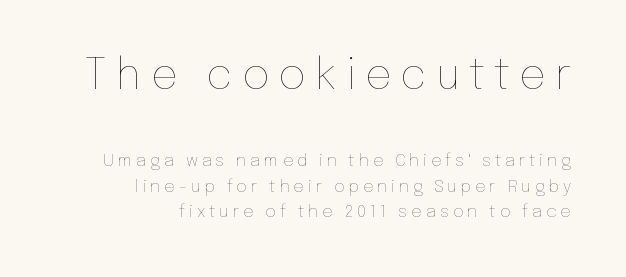
{"italic": "no", "bold": "no", "weight": "thin", "width": "normal", "stroke_contrast": "low", "x_height": "medium", "monospaced": "no", "underline": "no", "align": "right", "line_spacing": "normal", "line_spacing_ratio": 1.51, "letter_spacing": "wide", "letter_spacing_em": 0.22, "larger_block": "first", "size_ratio": 2.47, "glyph_px": 42}
